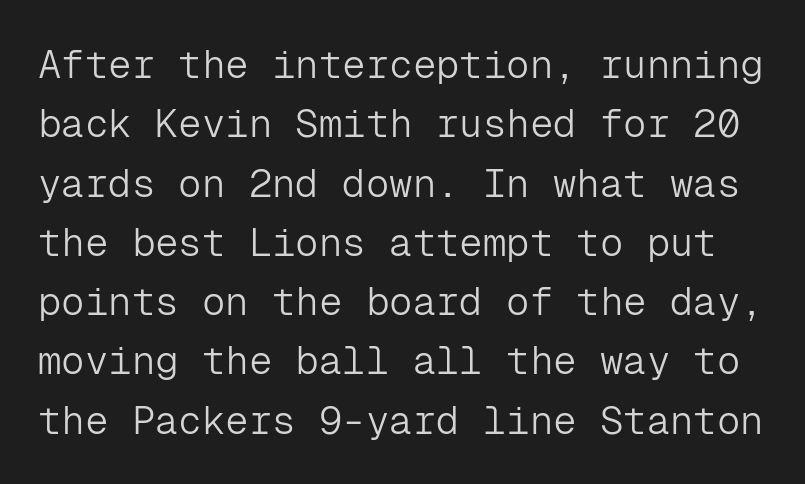
This is the regular roman posture of the typeface. These lines are rendered in a fixed-pitch font. To sum up the face: it is a sans, with no serifs. The strokes carry an ordinary text weight at most.
